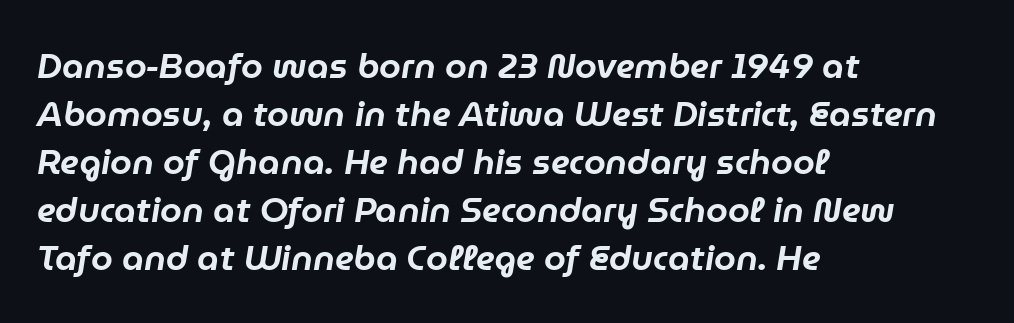
A typesetter would mark this as italic. Left-aligned paragraph, ragged on the right. Summary of vertical rhythm: regular, with standard interline spacing. Character widths vary here, with narrow letters taking less room than wide ones. The zone under the glyphs is completely vacant. Glyph-to-glyph distance matches everyday printed text.
